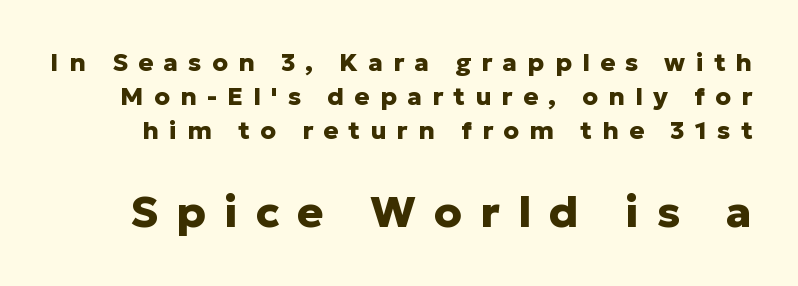
These two chunks differ in scale, with the bottom chunk taking the larger measure. A bare baseline throughout the passage. Tall strokes in this sample are plumb rather than angled. Strokes here are thick enough to call this a true bold. A typesetter would call this proportional, since set widths differ per character.
